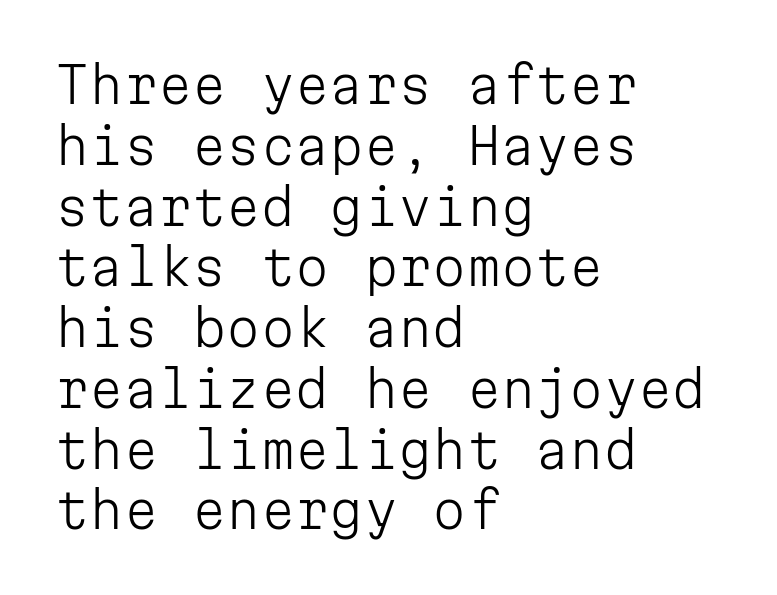
Q: Is the text bold? A: No.
Q: Is the text italic (slanted)? A: No, it is upright.
Q: Is the typeface a serif or a sans-serif typeface? A: Sans-serif.
Q: Is the text underlined? A: No.
Q: How is the paragraph aligned? A: Left-aligned.
Q: Is the spacing between letters normal or unusually wide? A: Normal.
Q: Width (condensed, normal, or wide)? A: Normal.
Q: Stroke contrast? A: Low.
Q: x-height? A: Medium.
Q: Monospaced? A: Yes.
